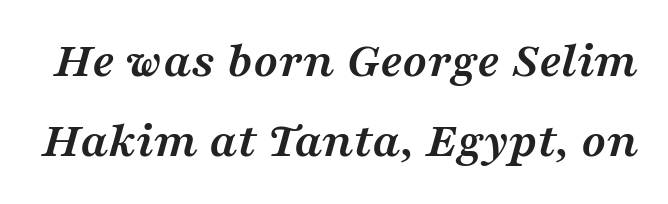
{"serif": "yes", "italic": "yes", "lean": "right", "slant_degrees": 16, "bold": "yes", "weight": "semibold", "width": "wide", "stroke_contrast": "medium", "x_height": "medium", "monospaced": "no", "underline": "no", "line_spacing": "normal", "line_spacing_ratio": 1.57, "letter_spacing": "normal", "letter_spacing_em": 0.0, "glyph_px": 51}
